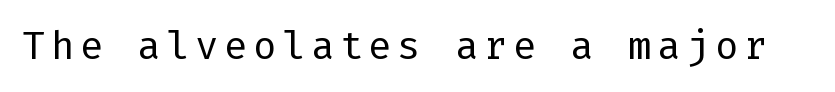
Font category for this specimen: sans-serif. Compared with a typical body face, this is equally light or lighter still. Vertical strokes here are truly vertical. The gap between lines stays unmarked.
